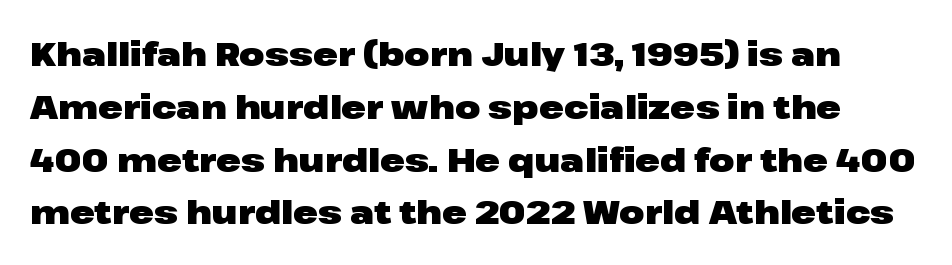
Q: Is the text bold? A: Yes.
Q: Is the text italic (slanted)? A: No, it is upright.
Q: Is the typeface a serif or a sans-serif typeface? A: Sans-serif.
Q: Is the text underlined? A: No.
Q: Is the spacing between letters normal or unusually wide? A: Normal.
Q: Is the spacing between lines tight, normal or loose? A: Normal.
Q: Width (condensed, normal, or wide)? A: Wide.
Q: Stroke contrast? A: Low.
Q: x-height? A: Medium.
Q: Monospaced? A: No.
